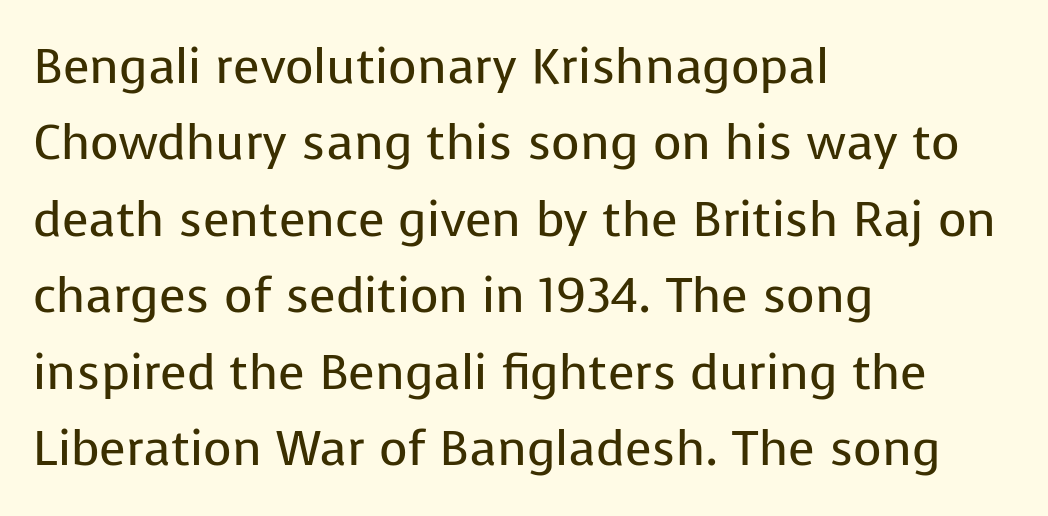
Vertical spacing — default. Weight: not bold — regular or lighter. Words appear dense and cohesive because spacing is normal. These lines are set flush left with a ragged right edge. The words here are not underlined.
